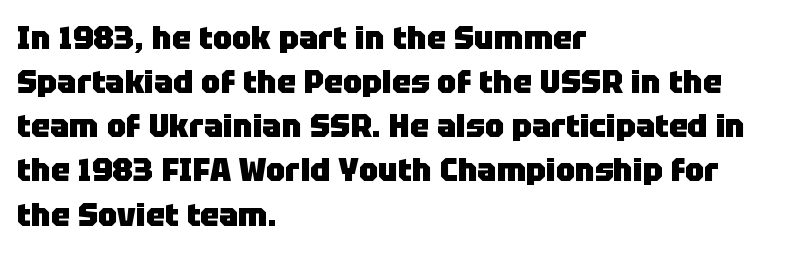
Q: Is the text bold? A: Yes.
Q: Is the text italic (slanted)? A: No, it is upright.
Q: Is the typeface a serif or a sans-serif typeface? A: Sans-serif.
Q: Is the text underlined? A: No.
Q: How is the paragraph aligned? A: Left-aligned.
Q: Is the spacing between letters normal or unusually wide? A: Normal.
Q: Is the spacing between lines tight, normal or loose? A: Normal.
Q: Width (condensed, normal, or wide)? A: Normal.
Q: Stroke contrast? A: Low.
Q: x-height? A: Large.
Q: Monospaced? A: No.
